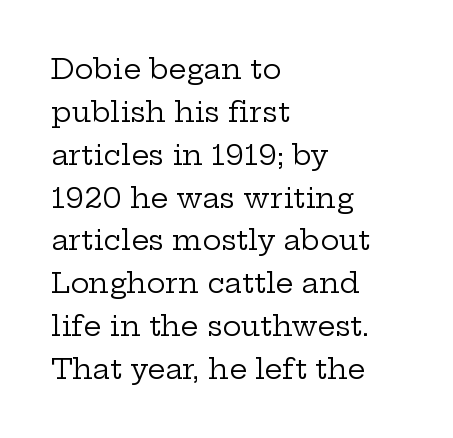
The space between consecutive lines is moderate. When letters stand straight like this, we call the style roman or upright. The area under the type is left untouched. Glyph-to-glyph distance matches everyday printed text. Here the designer chose a conventional face with non-uniform glyph widths. In CSS terms this would be text-align: left.
